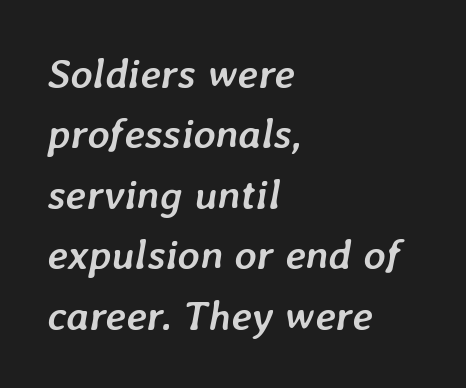
These lines were composed using italics. Is this a fixed-width face? No — the glyphs have proportional, varying widths. Any mark beneath the type? The region is blank. What weight is shown? A full bold with thick strokes.
